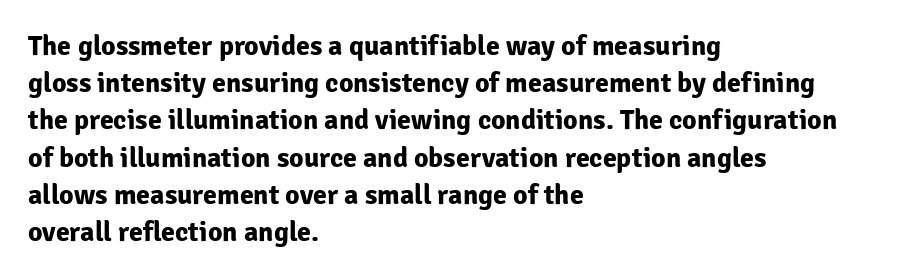
Caption: bold face, heavy strokes. Reading down the column, the eye jumps a familiar distance to each next line. Do the characters align in a grid? No, the font is proportional. Honestly, there is no underline to notice here at all. Italic: no, the glyphs are upright roman.
